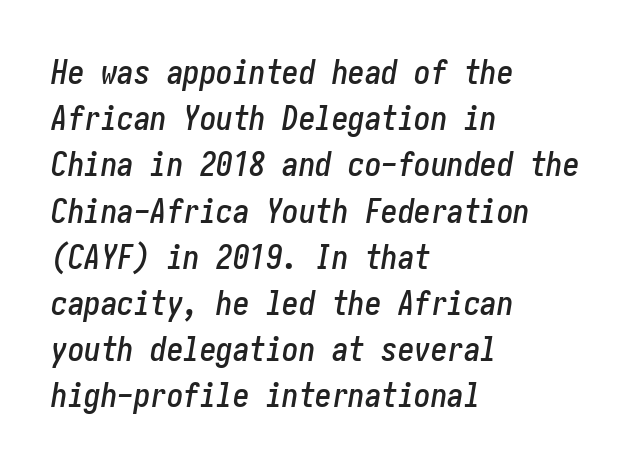
The image shows 33 px condensed type, italic (leaning right); set left-aligned, normal line spacing (1.4x), normal letter spacing, not underlined; low stroke contrast and a medium x-height.
